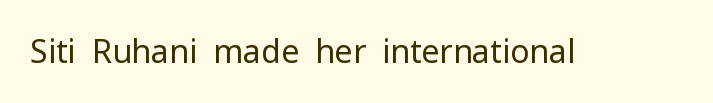
Q: Is the text bold? A: No.
Q: Is the text italic (slanted)? A: No, it is upright.
Q: Is the typeface a serif or a sans-serif typeface? A: Sans-serif.
Q: Is the text underlined? A: No.
Q: Is the spacing between letters normal or unusually wide? A: Normal.
Q: Width (condensed, normal, or wide)? A: Normal.
Q: Stroke contrast? A: Low.
Q: x-height? A: Medium.
Q: Monospaced? A: No.
